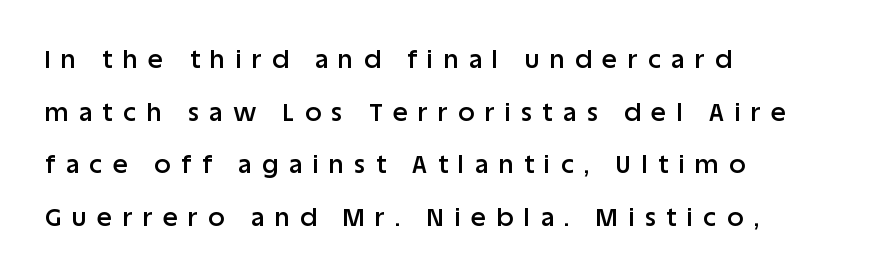
{"italic": "no", "bold": "semi", "underline": "no", "align": "left", "line_spacing": "loose", "line_spacing_ratio": 2.11, "letter_spacing": "wide", "letter_spacing_em": 0.43, "glyph_px": 25}
